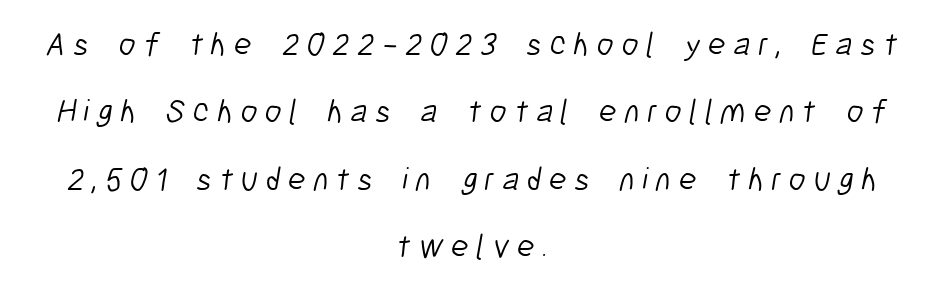
Q: Is the text bold? A: No.
Q: Is the typeface a serif or a sans-serif typeface? A: Sans-serif.
Q: Is the text underlined? A: No.
Q: How is the paragraph aligned? A: Centered.
Q: Is the spacing between letters normal or unusually wide? A: Unusually wide.
Q: Is the spacing between lines tight, normal or loose? A: Loose.
Q: Width (condensed, normal, or wide)? A: Condensed.
Q: Stroke contrast? A: Low.
Q: x-height? A: Medium.
Q: Monospaced? A: No.
